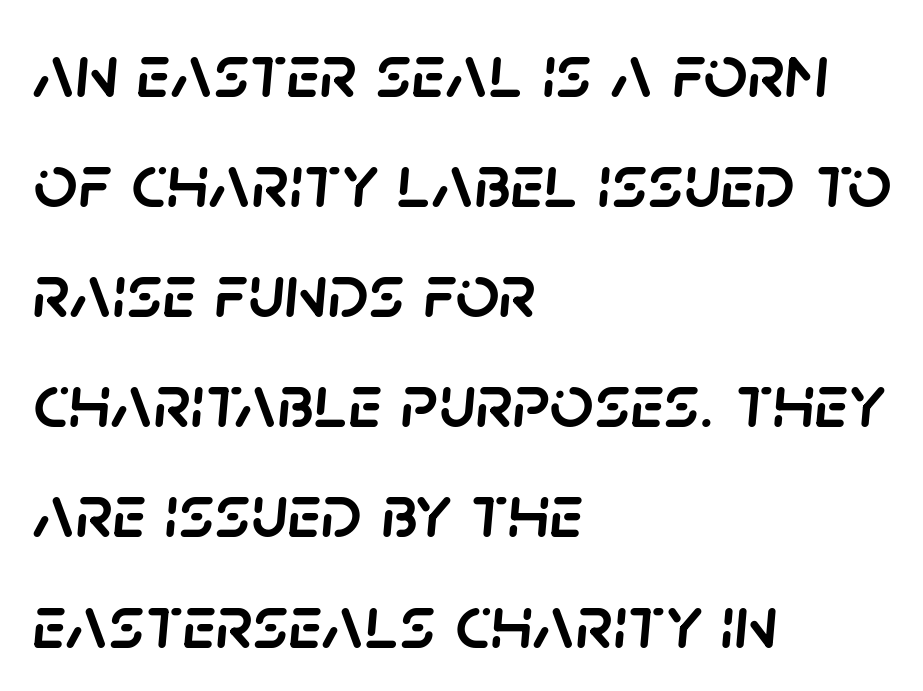
Evenly set lines give the paragraph a standard silhouette. Style check: oblique. Every row of glyphs begins at an identical x-position on the left. A typesetter would call this proportional, since set widths differ per character. Glance below the letters and you will spot only blank space. Caption: standard tracking, unaltered.
